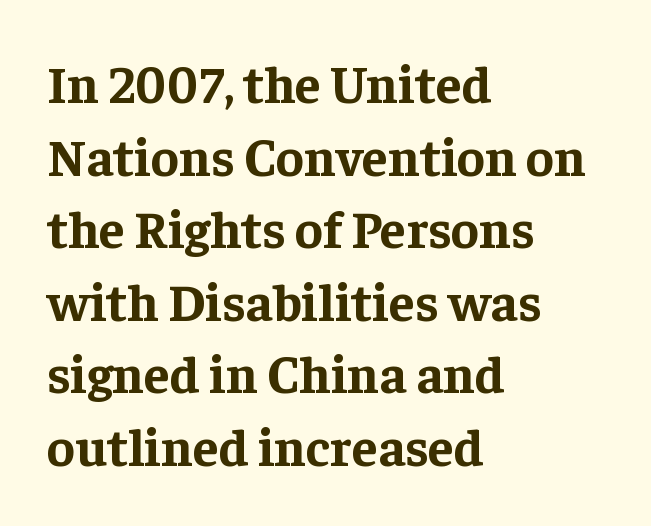
The image shows 53 px bold serif type, upright; set left-aligned, normal line spacing (1.37x), normal letter spacing, not underlined; low stroke contrast and a medium x-height.
